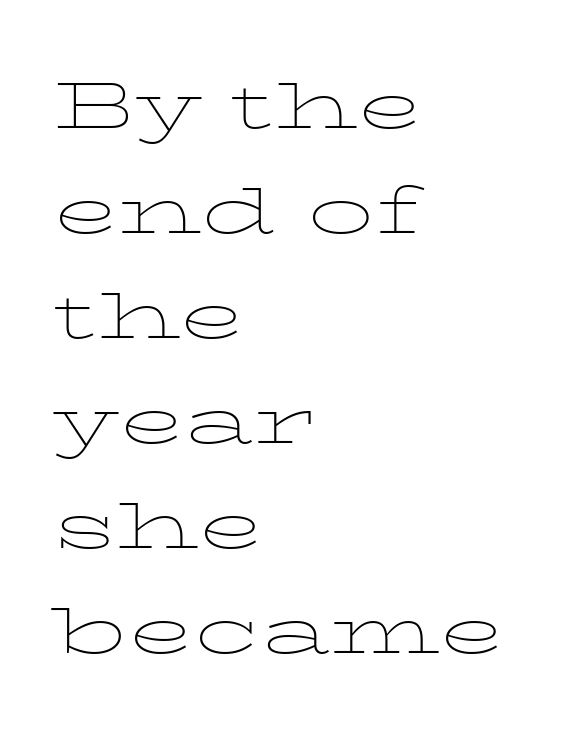
Bare-footed words on every line. Posture: straight, roman, zero tilt. These lines are set flush left with a ragged right edge. Baseline-to-baseline distance is the conventional proportion of letter height. The letters look calm and open, with moderate or lighter stems.
